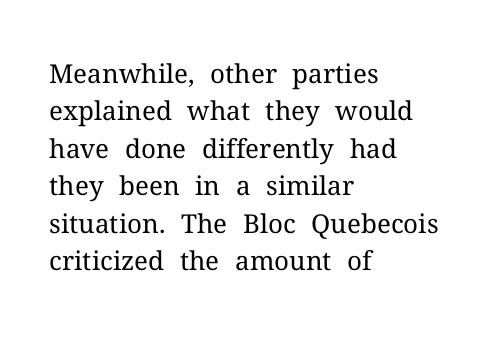
{"italic": "no", "bold": "no", "underline": "no", "align": "left", "line_spacing": "normal", "line_spacing_ratio": 1.44, "letter_spacing": "normal", "letter_spacing_em": 0.0, "glyph_px": 26}
